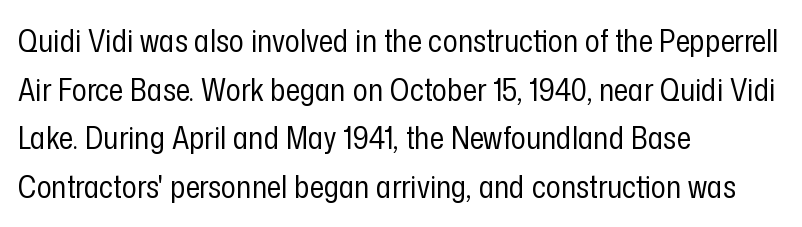
The image shows 31 px regular-weight, condensed sans-serif type, upright; set left-aligned, normal line spacing (1.57x), normal letter spacing, not underlined; low stroke contrast and a medium x-height.
